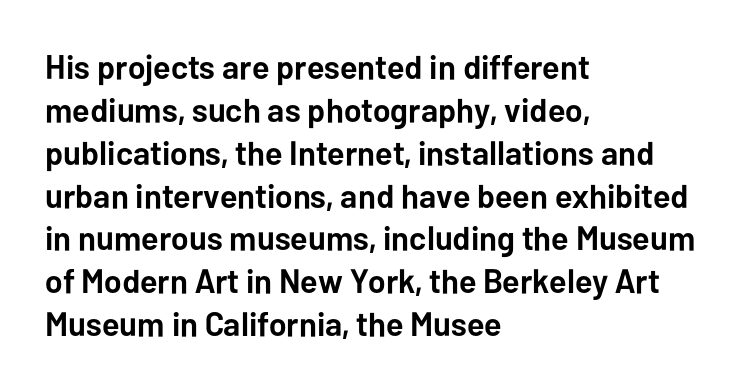
The image shows 34 px semibold sans-serif type, upright; set left-aligned, normal line spacing (1.26x), normal letter spacing, not underlined; low stroke contrast and a medium x-height.
